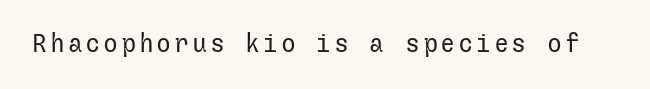
{"italic": "no", "bold": "no", "underline": "no", "glyph_px": 25}
